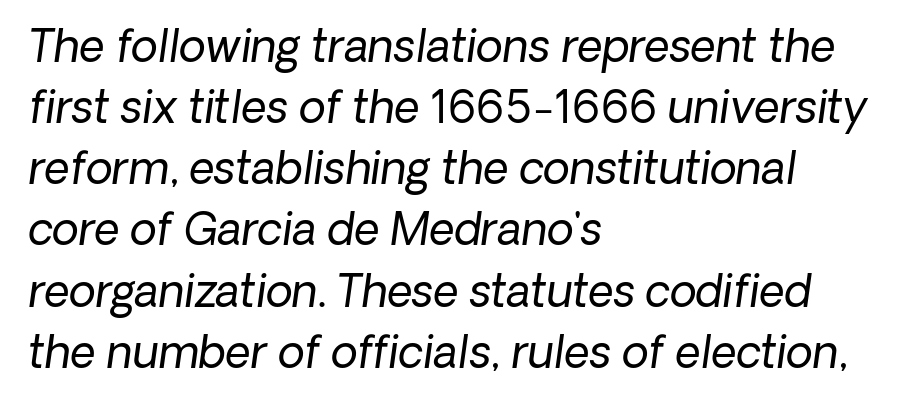
The image shows 44 px regular-weight sans-serif type; set left-aligned, normal line spacing (1.39x), normal letter spacing, not underlined; low stroke contrast and a medium x-height.
